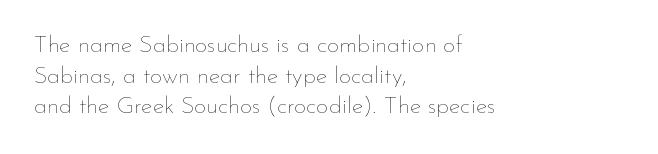
{"italic": "no", "bold": "no", "underline": "no", "align": "left", "line_spacing": "normal", "line_spacing_ratio": 1.28, "letter_spacing": "normal", "letter_spacing_em": 0.0, "glyph_px": 24}
